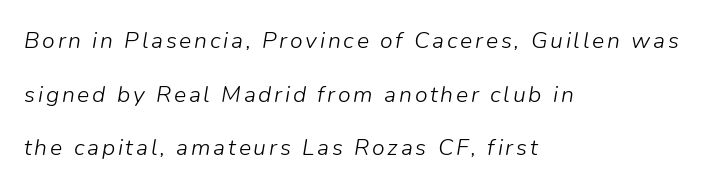
{"italic": "yes", "lean": "right", "slant_degrees": 9, "bold": "no", "underline": "no", "align": "left", "line_spacing": "loose", "line_spacing_ratio": 2.33, "glyph_px": 23}
